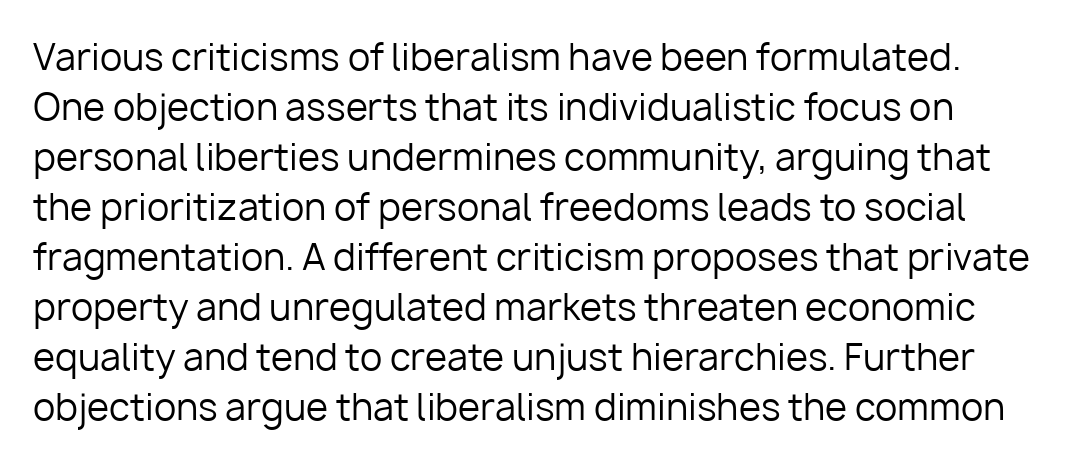
The image shows 36 px regular-weight sans-serif type, upright; set normal line spacing (1.39x), normal letter spacing, not underlined; low stroke contrast and a medium x-height.
